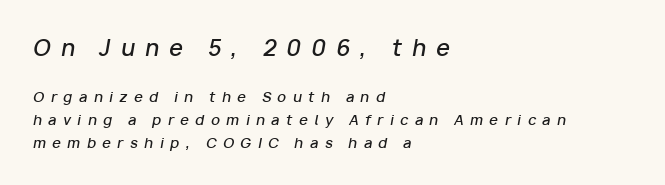
The image shows 22 px text type, italic (leaning right); set left-aligned, normal line spacing (1.64x), unusually wide letter spacing (+0.46 em), not underlined; the first (top) block is 1.57x larger.
